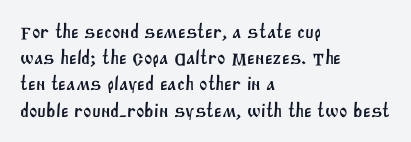
The image shows 20 px text type; set left-aligned, normal line spacing (1.31x), normal letter spacing, not underlined.
